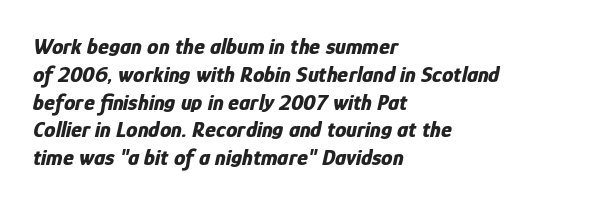
Alignment: flush left. Lines of text with bare space underneath. The letters are bold, with thick, heavy strokes. Inter-character spacing is left at the font's built-in metrics. Slant detected: the letters are inclined.
